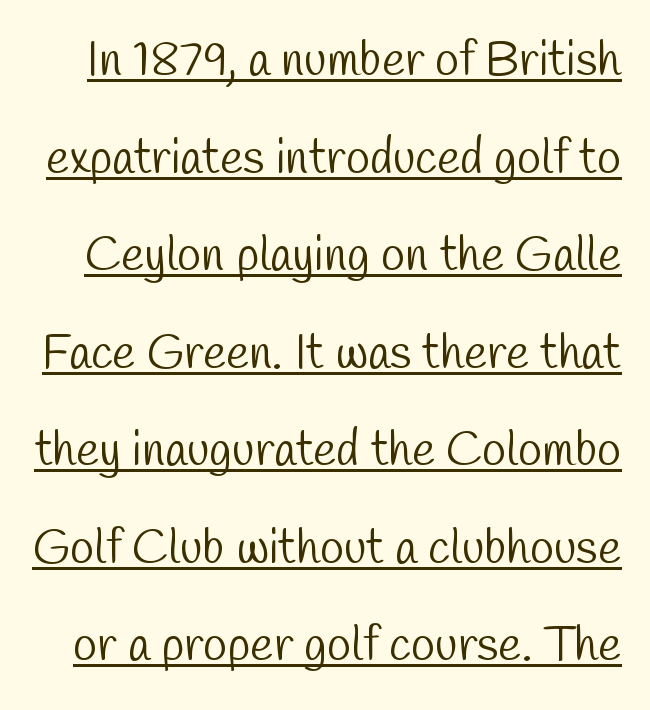
The image shows 49 px light, condensed sans-serif type; set loose line spacing (1.99x), normal letter spacing, underlined; low stroke contrast and a medium x-height.
